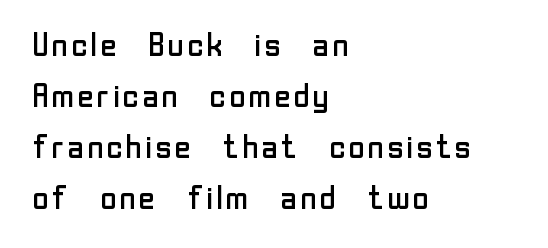
{"serif": "no", "italic": "no", "bold": "no", "weight": "regular", "width": "normal", "stroke_contrast": "low", "x_height": "medium", "monospaced": "no", "underline": "no", "align": "left", "line_spacing": "normal", "line_spacing_ratio": 1.55, "letter_spacing": "normal", "letter_spacing_em": 0.0, "glyph_px": 33}
